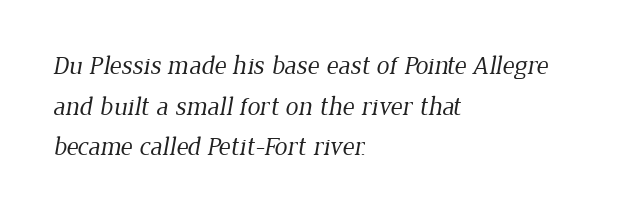
These lines keep a tight, regular rhythm from letter to letter. Rows of type keep a routine distance in the vertical direction. Line beginnings align vertically; line endings do not. No chunkiness to these letters — they're not bold.
